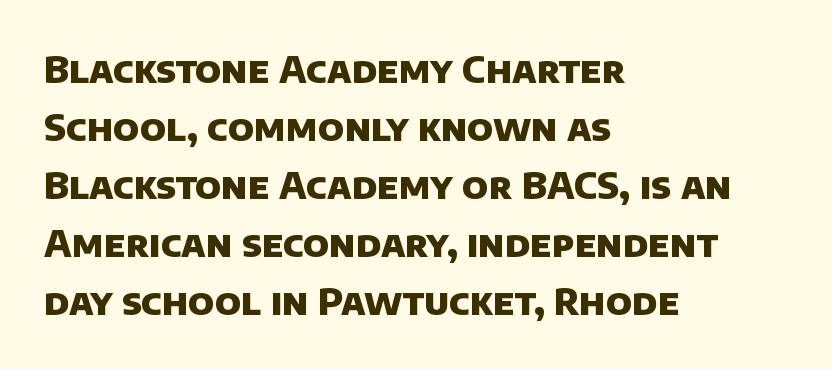
The glyphs are unaccompanied by any horizontal stroke below them. The type is set solid horizontally, with unmodified tracking. A typesetter would call this leading conventional body-copy spacing. Line beginnings align vertically; line endings do not.
